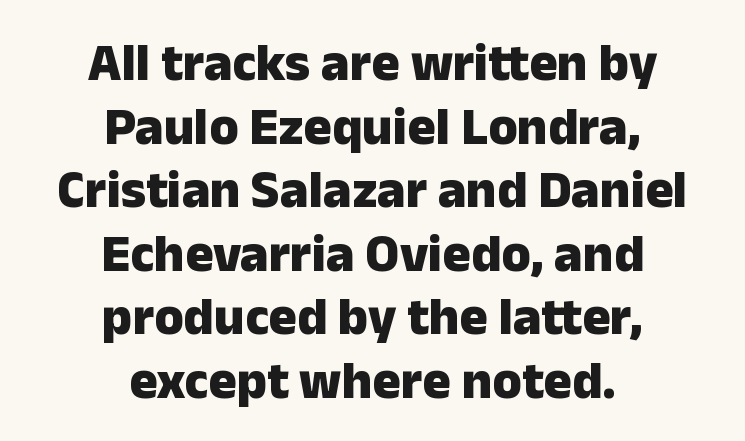
The image shows 53 px heavy sans-serif type, upright; set centered, line spacing 1.2x, normal letter spacing, not underlined; low stroke contrast and a medium x-height.
